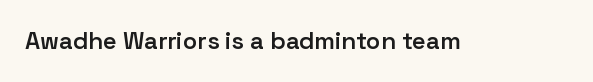
Q: Is the text bold? A: Semi-bold.
Q: Is the text italic (slanted)? A: No, it is upright.
Q: Is the text underlined? A: No.
Q: Is the spacing between letters normal or unusually wide? A: Normal.
